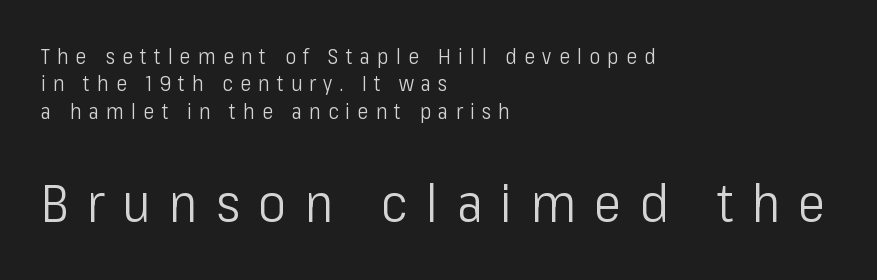
The image shows 53 px light, condensed sans-serif type, upright; set left-aligned, normal line spacing (1.3x), unusually wide letter spacing (+0.34 em), not underlined; the second (bottom) block is 2.52x larger; low stroke contrast and a medium x-height.
